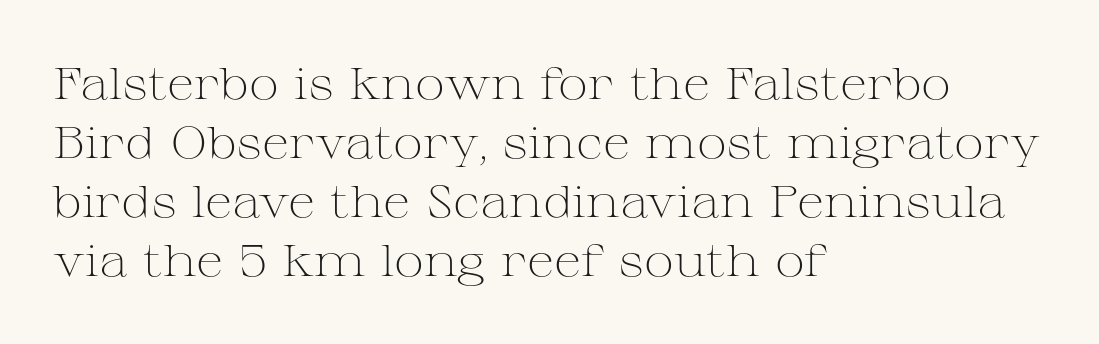
{"serif": "yes", "italic": "no", "bold": "no", "weight": "light", "width": "wide", "stroke_contrast": "medium", "x_height": "medium", "monospaced": "no", "underline": "no", "align": "left", "line_spacing": "normal", "line_spacing_ratio": 1.31, "letter_spacing": "normal", "letter_spacing_em": 0.0, "glyph_px": 45}
